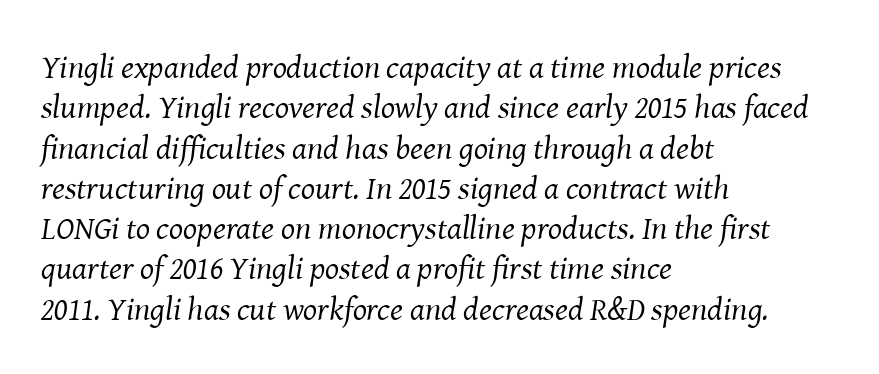
Q: Is the text bold? A: No.
Q: Is the text italic (slanted)? A: Yes, it leans right by about 8 degrees.
Q: Is the typeface a serif or a sans-serif typeface? A: Serif.
Q: Is the text underlined? A: No.
Q: How is the paragraph aligned? A: Left-aligned.
Q: Is the spacing between letters normal or unusually wide? A: Normal.
Q: Width (condensed, normal, or wide)? A: Normal.
Q: Stroke contrast? A: Medium.
Q: x-height? A: Medium.
Q: Monospaced? A: No.
